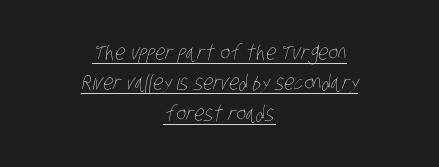
{"bold": "no", "underline": "yes", "align": "center", "line_spacing": "normal", "line_spacing_ratio": 1.45, "letter_spacing": "normal", "letter_spacing_em": 0.0, "glyph_px": 21}
